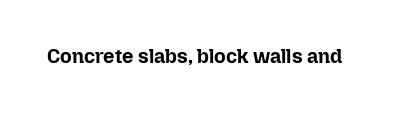
The image shows 20 px bold type, upright; set normal letter spacing, not underlined.
